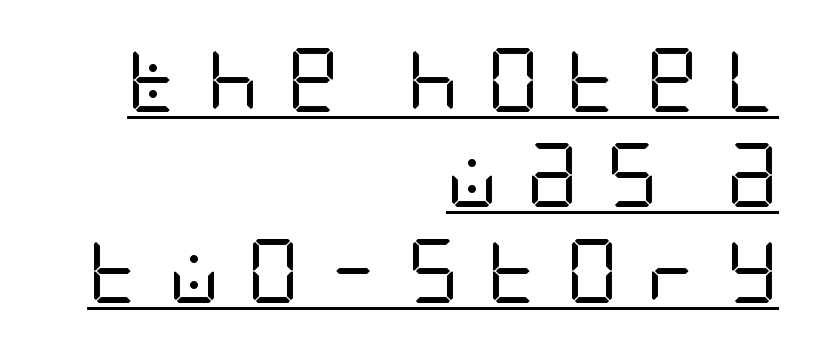
How are the letters spaced? Widely, with obvious added tracking. The rows are spaced the way most documents space them. Compared with a typical body face, this is equally light or lighter still. The rendered words wear a rule along their underside. Vertical strokes here are truly vertical. Leftover space on each line is placed entirely before the opening word.
